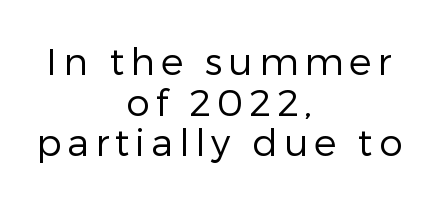
The rag falls on both sides of this text block equally. Classification — sans serif. Rendered with straight, roman letterforms. Tightly led — the rows are bunched. Stems here are at most as thick as an everyday book face.
